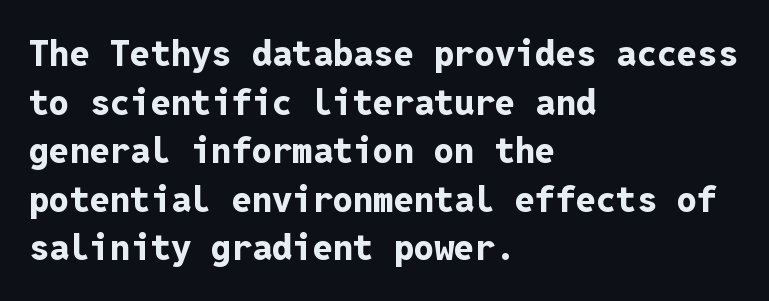
Check where the strokes stop: nothing finishes them off — pure sans. Each word holds together tightly as a unit, with standard inter-letter gaps. Characters remain perfectly vertical along every line. Interline gaps are of average width in this sample.
